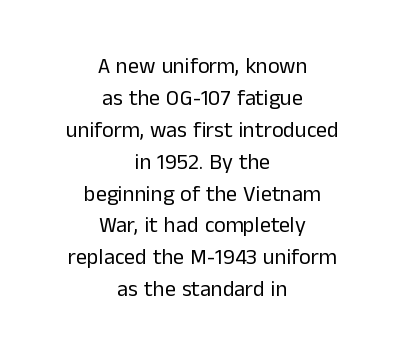
The image shows 22 px text type, upright; set centered, normal line spacing (1.45x), normal letter spacing, not underlined.
